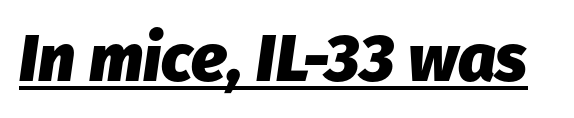
The image shows 66 px heavy type, italic (leaning right); set normal letter spacing, underlined; low stroke contrast and a medium x-height.
